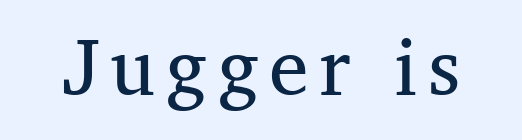
Q: Is the text bold? A: No.
Q: Is the text italic (slanted)? A: No, it is upright.
Q: Is the typeface a serif or a sans-serif typeface? A: Serif.
Q: Is the text underlined? A: No.
Q: Width (condensed, normal, or wide)? A: Normal.
Q: Stroke contrast? A: Medium.
Q: x-height? A: Medium.
Q: Monospaced? A: No.
